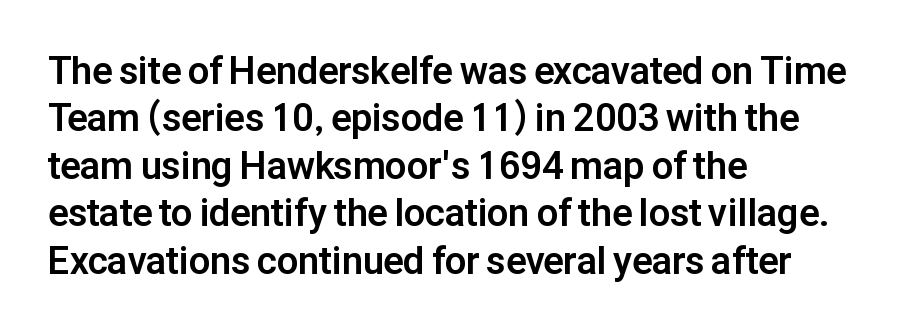
Heavy-handed strokes throughout: this text is bold. Lines of text with bare space underneath. How are the letters spaced? Ordinarily, with no added tracking. If you measured baseline to baseline, you'd find a middling distance. The letters advance in unequal steps, a hallmark of proportional type.
